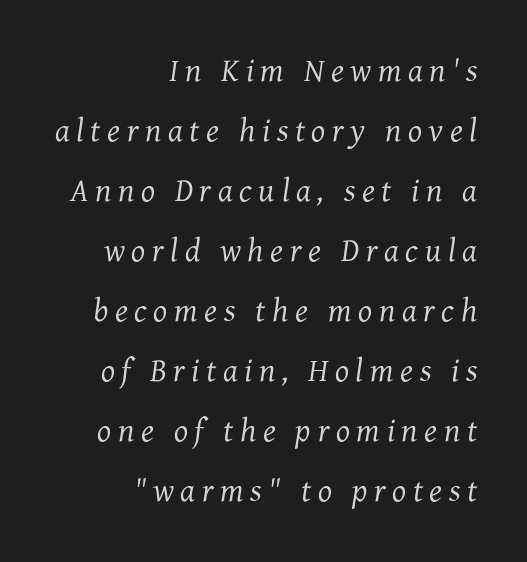
Q: Is the text bold? A: No.
Q: Is the text italic (slanted)? A: Yes, it leans right by about 7 degrees.
Q: Is the typeface a serif or a sans-serif typeface? A: Serif.
Q: Is the text underlined? A: No.
Q: How is the paragraph aligned? A: Right-aligned.
Q: Is the spacing between letters normal or unusually wide? A: Unusually wide.
Q: Width (condensed, normal, or wide)? A: Normal.
Q: Stroke contrast? A: Medium.
Q: x-height? A: Medium.
Q: Monospaced? A: No.
